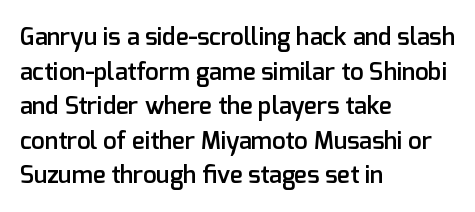
The image shows 24 px text type, upright; set left-aligned, normal line spacing (1.44x), normal letter spacing, not underlined.
